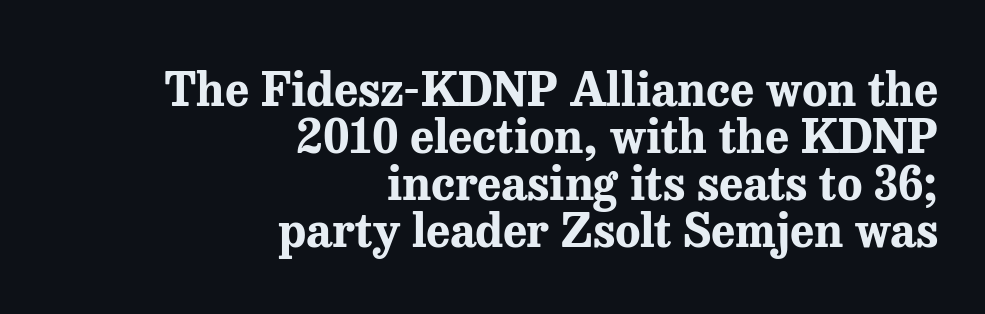
{"serif": "yes", "italic": "no", "bold": "yes", "weight": "bold", "width": "normal", "stroke_contrast": "medium", "x_height": "medium", "monospaced": "no", "underline": "no", "align": "right", "line_spacing": "tight", "line_spacing_ratio": 1.0, "letter_spacing": "normal", "letter_spacing_em": 0.0, "glyph_px": 47}
